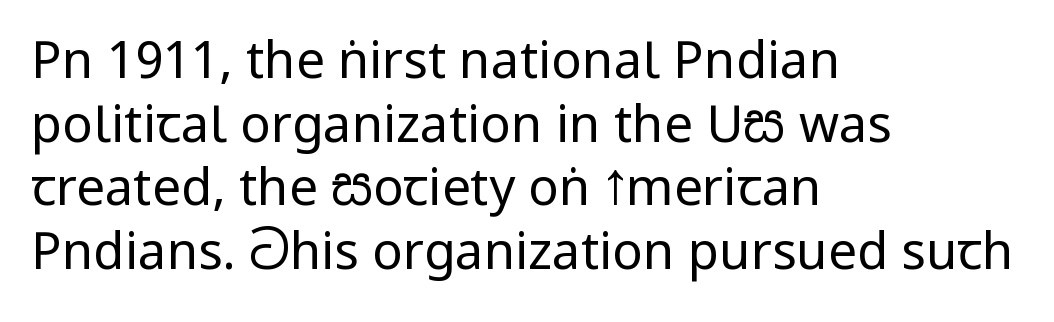
Q: Is the text bold? A: No.
Q: Is the text italic (slanted)? A: No, it is upright.
Q: Is the typeface a serif or a sans-serif typeface? A: Sans-serif.
Q: Is the text underlined? A: No.
Q: How is the paragraph aligned? A: Left-aligned.
Q: Is the spacing between letters normal or unusually wide? A: Normal.
Q: Is the spacing between lines tight, normal or loose? A: Normal.
Q: Width (condensed, normal, or wide)? A: Condensed.
Q: Stroke contrast? A: Low.
Q: x-height? A: Large.
Q: Monospaced? A: No.
